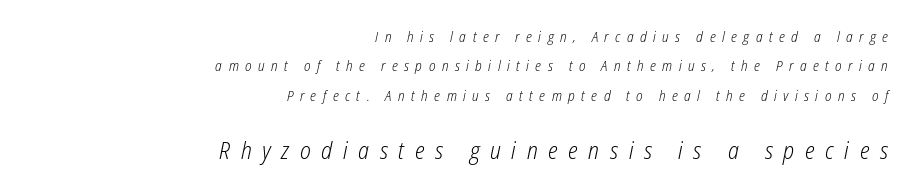
Typeset ragged left — the right edge is the straight one. The gaps between neighbouring characters are conspicuously large. Designer's note — italics engaged. Scale increases going downward across the two blocks. The font sits on the lighter half of the weight spectrum, regular included.
